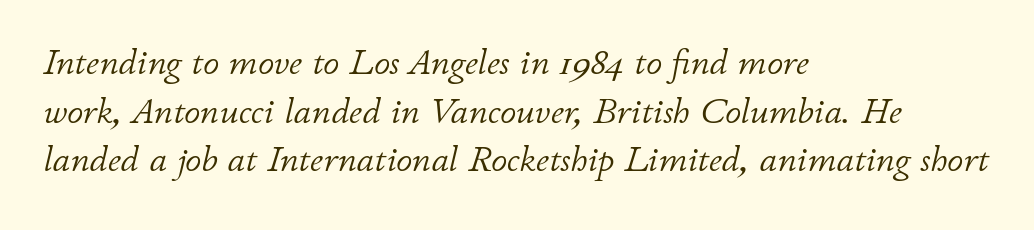
{"italic": "yes", "lean": "right", "slant_degrees": 11, "bold": "no", "weight": "light", "width": "normal", "stroke_contrast": "low", "x_height": "small", "monospaced": "no", "underline": "no", "align": "left", "line_spacing": "normal", "line_spacing_ratio": 1.35, "letter_spacing": "normal", "letter_spacing_em": 0.0, "glyph_px": 36}
